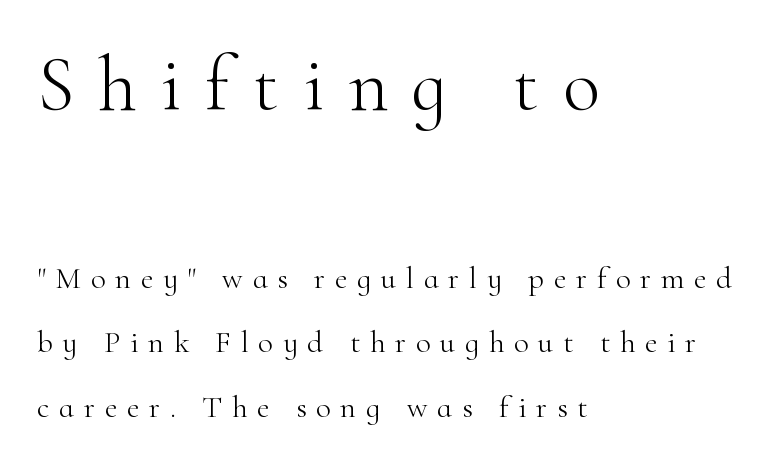
The image shows 77 px light serif type, upright; set left-aligned, loose line spacing (2.08x), unusually wide letter spacing (+0.31 em), not underlined; the first (top) block is 2.48x larger; high stroke contrast and a small x-height.
